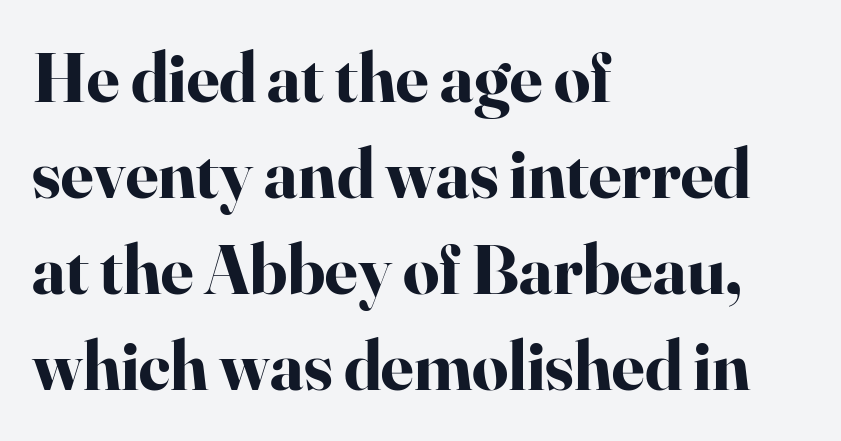
In terms of letterspacing, this is plain default setting. Each line starts at the same left margin while the right side varies. Quick note: underline off. Do the characters align in a grid? No, the font is proportional. These lines carry a lot of weight — the face is fully bold.
